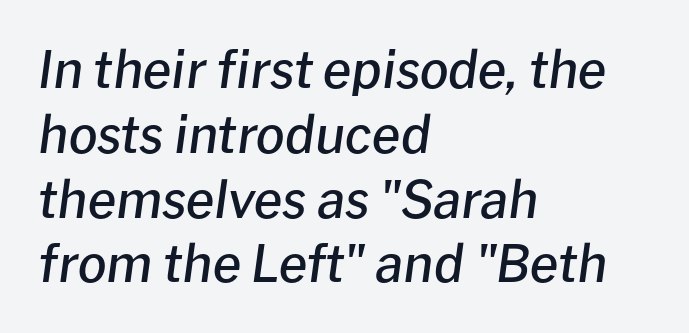
{"italic": "yes", "lean": "right", "slant_degrees": 8, "bold": "semi", "weight": "semibold", "width": "normal", "stroke_contrast": "low", "x_height": "medium", "monospaced": "no", "underline": "no", "align": "left", "line_spacing": "normal", "line_spacing_ratio": 1.27, "letter_spacing": "normal", "letter_spacing_em": 0.0, "glyph_px": 51}
